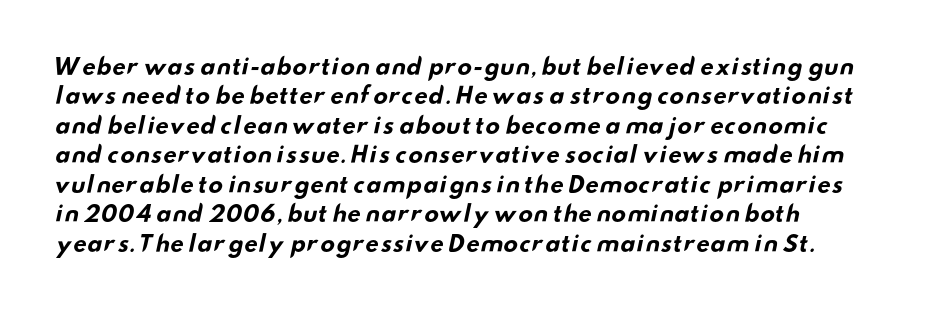
The image shows 22 px bold type; set normal line spacing (1.34x), normal letter spacing, not underlined.
